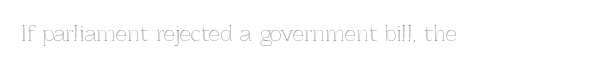
Q: Is the text italic (slanted)? A: No, it is upright.
Q: Is the text underlined? A: No.
Q: Is the spacing between letters normal or unusually wide? A: Normal.
